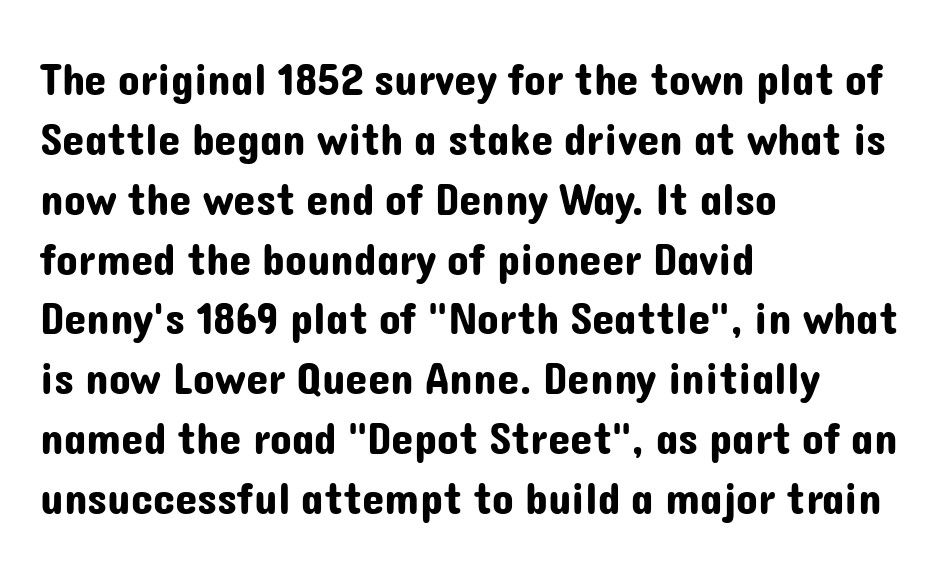
Alignment: flush left. The type family on display is of the sans-serif kind. A typesetter would call this leading conventional body-copy spacing. The letterforms sit shoulder to shoulder at normal distance. Nobody drew a line under any word here. Notice how the stems are strictly vertical — no italics here.
